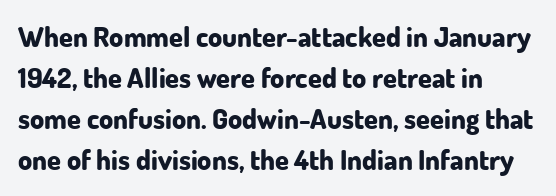
The string is rendered with underlining switched off. The rendering uses a moderate line-height, typical for paragraphs. You could call the tracking neutral — neither tight nor loose. Character widths vary here, with narrow letters taking less room than wide ones.
